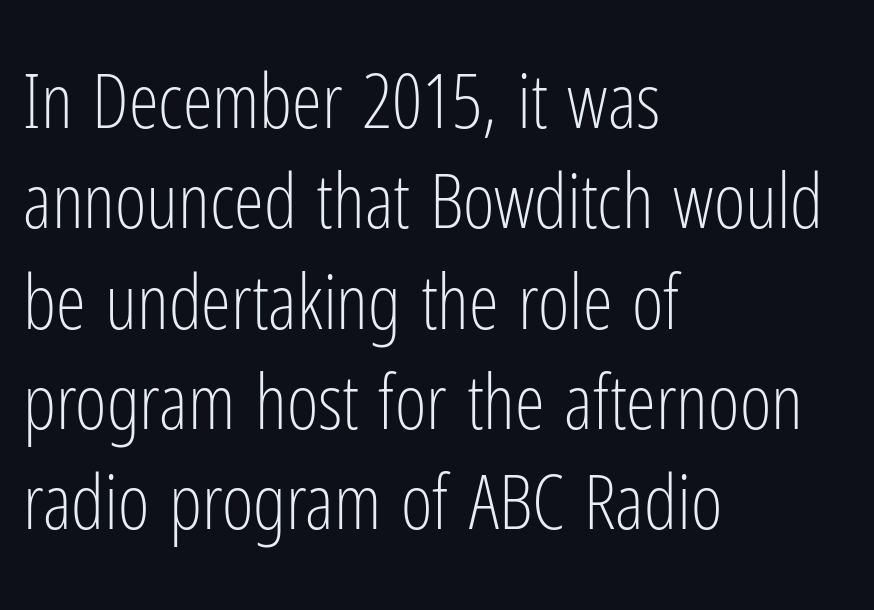
The lettering stays uniformly vertical, giving the passage a roman look. Honestly, there is no underline to notice here at all. Does extra space separate the letters? No, they use regular spacing. A typesetter would label this face a sans.
